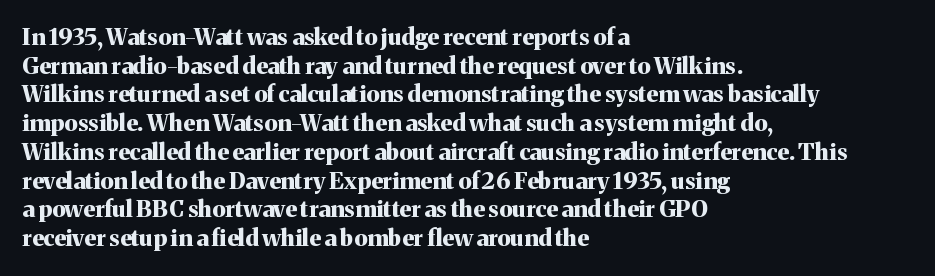
{"italic": "no", "bold": "yes", "underline": "no", "align": "left", "line_spacing": "normal", "line_spacing_ratio": 1.25, "letter_spacing": "normal", "letter_spacing_em": 0.0, "glyph_px": 23}
